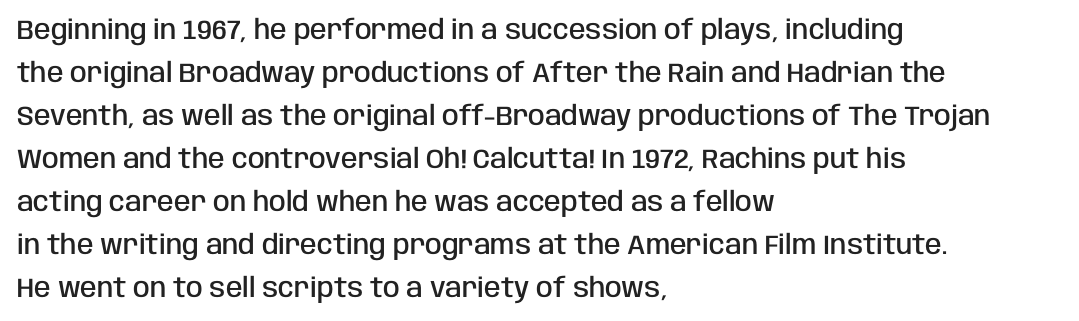
Decoration check: the copy has no underline. A classic flush-left, rag-right setting is used for this passage. Notice how descenders clear the ascenders below comfortably — that's standard leading. Tracking value appears to be zero — textbook default spacing.
